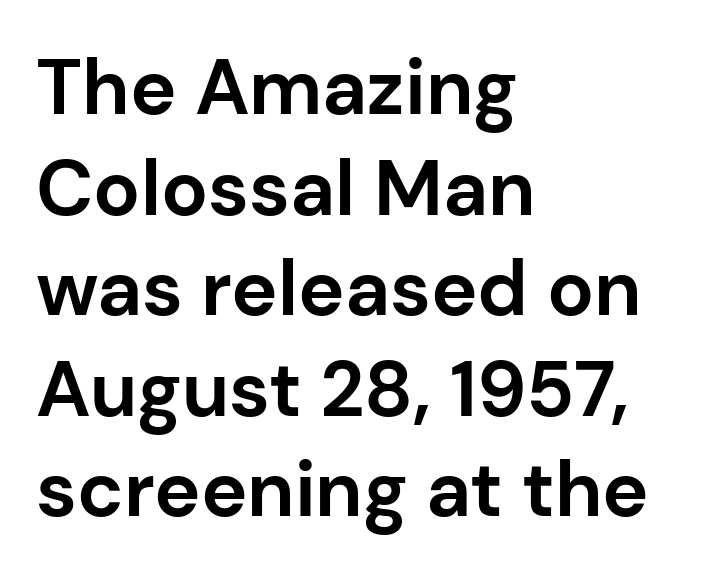
Q: Is the text bold? A: Yes.
Q: Is the text italic (slanted)? A: No, it is upright.
Q: Is the typeface a serif or a sans-serif typeface? A: Sans-serif.
Q: Is the text underlined? A: No.
Q: How is the paragraph aligned? A: Left-aligned.
Q: Is the spacing between letters normal or unusually wide? A: Normal.
Q: Is the spacing between lines tight, normal or loose? A: Normal.
Q: Width (condensed, normal, or wide)? A: Normal.
Q: Stroke contrast? A: Low.
Q: x-height? A: Medium.
Q: Monospaced? A: No.
